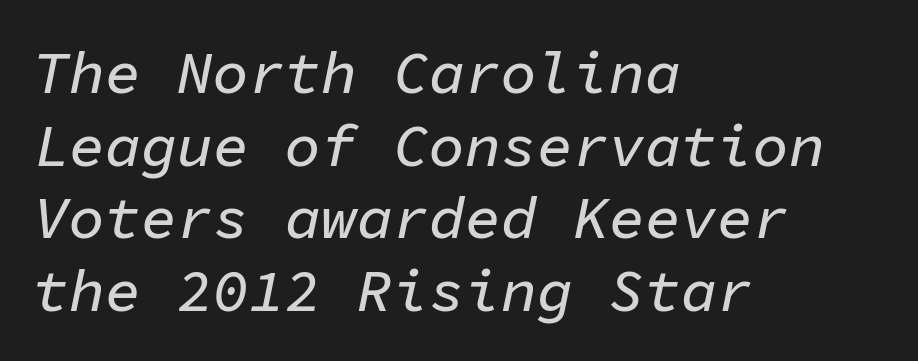
Q: Is the text italic (slanted)? A: Yes, it leans right by about 11 degrees.
Q: Is the text underlined? A: No.
Q: How is the paragraph aligned? A: Left-aligned.
Q: Is the spacing between letters normal or unusually wide? A: Normal.
Q: Width (condensed, normal, or wide)? A: Normal.
Q: Stroke contrast? A: Low.
Q: x-height? A: Medium.
Q: Monospaced? A: Yes.
